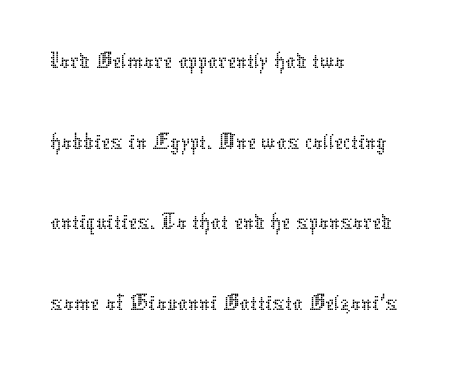
{"italic": "no", "bold": "no", "weight": "thin", "width": "normal", "stroke_contrast": "low", "x_height": "medium", "monospaced": "no", "underline": "no", "align": "left", "line_spacing": "normal", "line_spacing_ratio": 1.58, "letter_spacing": "normal", "letter_spacing_em": 0.0, "glyph_px": 51}
